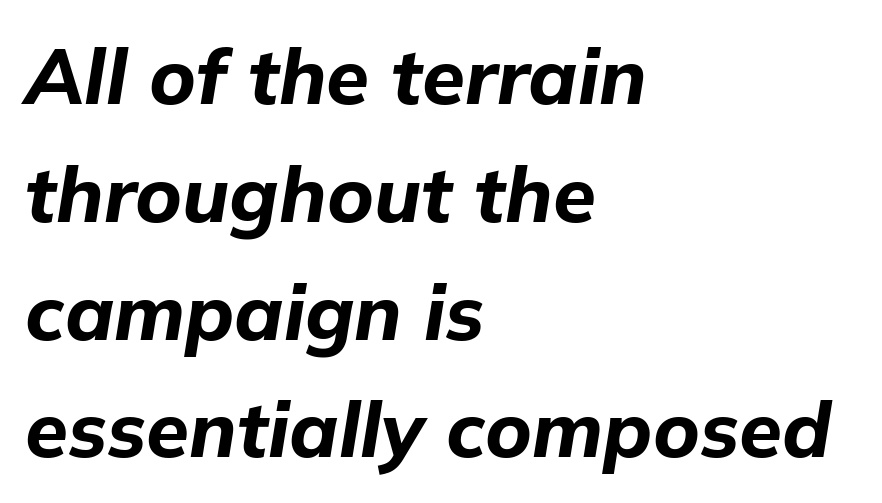
The image shows 78 px bold type, italic (leaning right); set left-aligned, normal line spacing (1.51x), normal letter spacing, not underlined; low stroke contrast and a medium x-height.
